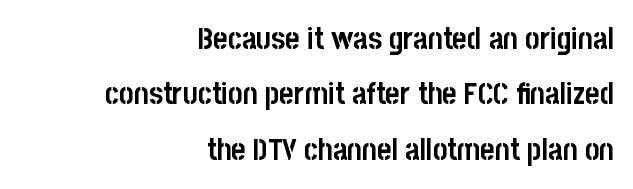
The image shows 31 px semibold, condensed sans-serif type, upright; set right-aligned, line spacing 1.79x, normal letter spacing, not underlined; low stroke contrast and a large x-height.
